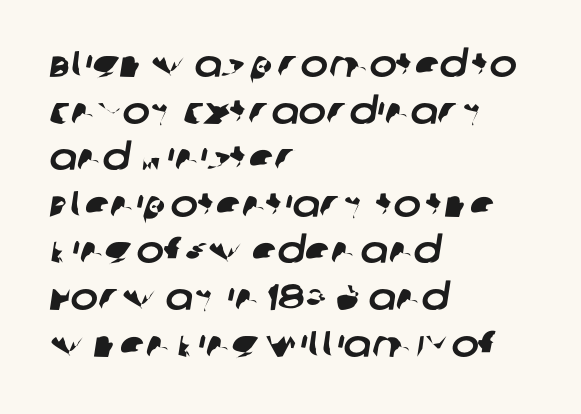
Q: Is the typeface a serif or a sans-serif typeface? A: Sans-serif.
Q: Is the text underlined? A: No.
Q: How is the paragraph aligned? A: Left-aligned.
Q: Is the spacing between letters normal or unusually wide? A: Normal.
Q: Is the spacing between lines tight, normal or loose? A: Normal.
Q: Width (condensed, normal, or wide)? A: Normal.
Q: Stroke contrast? A: Low.
Q: x-height? A: Large.
Q: Monospaced? A: No.
